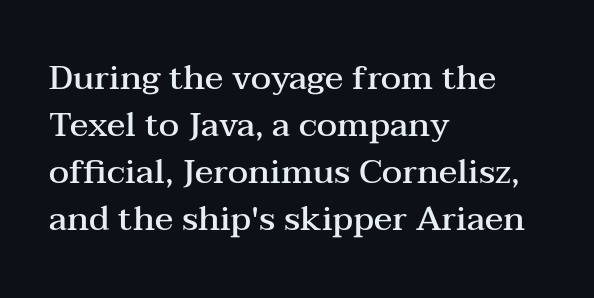
{"serif": "yes", "italic": "no", "bold": "semi", "weight": "semibold", "width": "wide", "stroke_contrast": "medium", "x_height": "medium", "monospaced": "no", "underline": "no", "align": "left", "line_spacing": "normal", "line_spacing_ratio": 1.38, "letter_spacing": "normal", "letter_spacing_em": 0.0, "glyph_px": 34}
